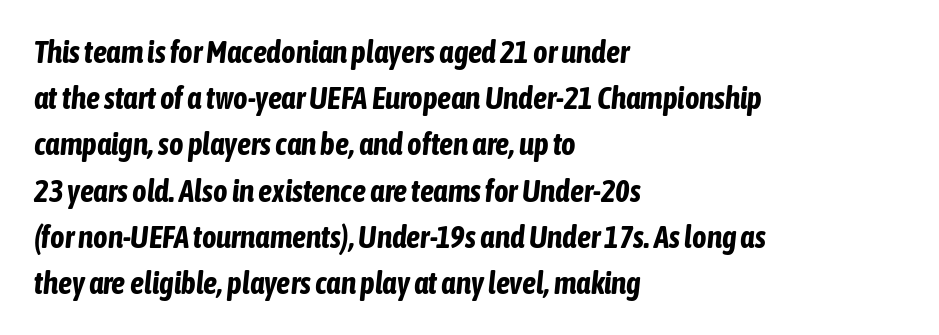
Q: Is the text bold? A: Yes.
Q: Is the text italic (slanted)? A: Yes, it leans right by about 6 degrees.
Q: Is the text underlined? A: No.
Q: How is the paragraph aligned? A: Left-aligned.
Q: Is the spacing between letters normal or unusually wide? A: Normal.
Q: Is the spacing between lines tight, normal or loose? A: Normal.
Q: Width (condensed, normal, or wide)? A: Condensed.
Q: Stroke contrast? A: Low.
Q: x-height? A: Medium.
Q: Monospaced? A: No.
